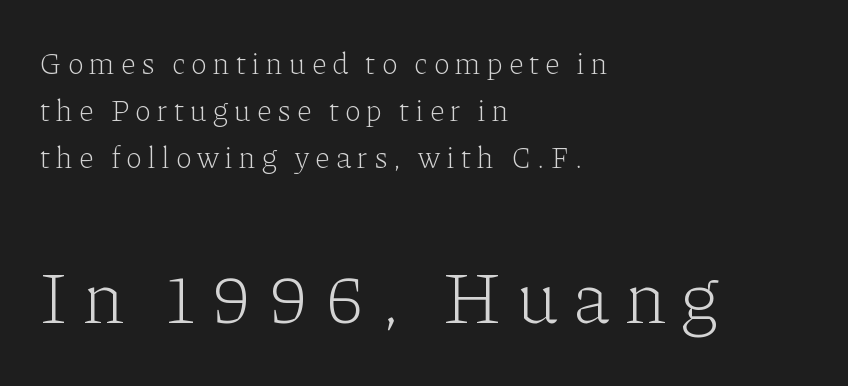
No word sits above an underline. Each letter's strokes conclude with small projecting serifs. Each letter keeps its own natural width here, so spacing adapts to shape. The space between consecutive lines is moderate. Block two is the big one; block one sits smaller above it.
